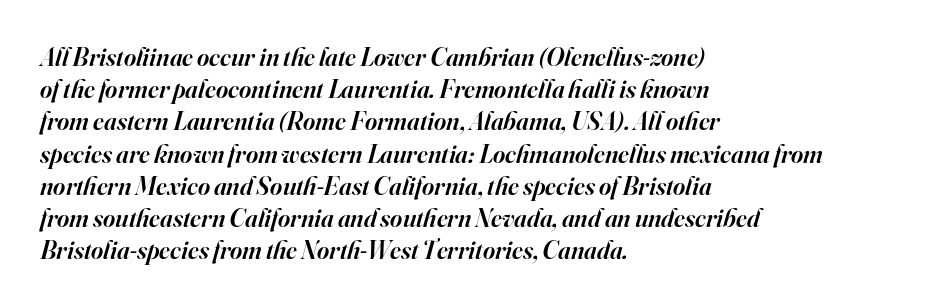
What stands out about the letter spacing? Nothing — it is the standard amount. A semibold gives these letters moderate extra thickness, short of bold. Is the type slanted? Yes — the strokes lean at a clear angle. Which margin do the lines hug? The left one — the right edge is uneven. The words here are not underlined.
